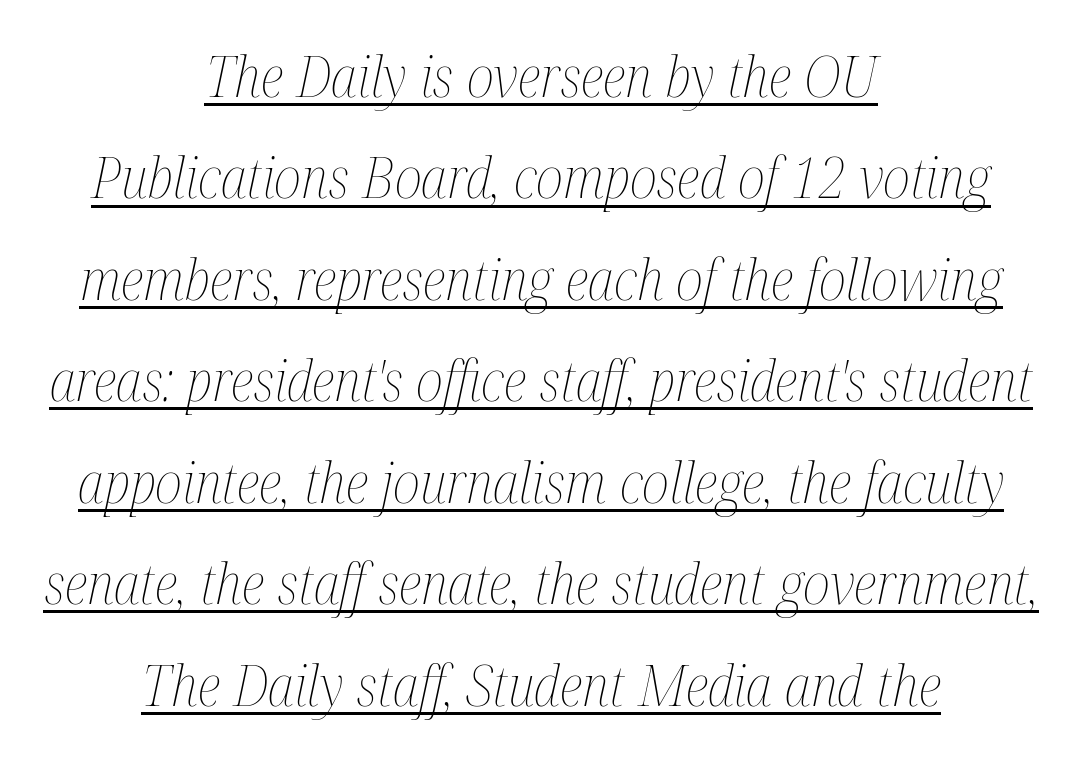
Q: Is the text bold? A: No.
Q: Is the text italic (slanted)? A: Yes, it leans right by about 12 degrees.
Q: Is the text underlined? A: Yes.
Q: How is the paragraph aligned? A: Centered.
Q: Is the spacing between letters normal or unusually wide? A: Normal.
Q: Width (condensed, normal, or wide)? A: Condensed.
Q: Stroke contrast? A: Medium.
Q: x-height? A: Medium.
Q: Monospaced? A: No.
